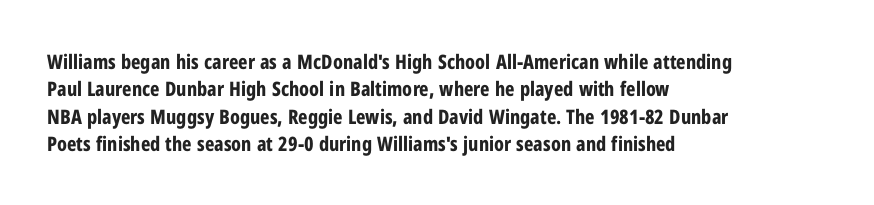
Q: Is the text bold? A: Yes.
Q: Is the text italic (slanted)? A: No, it is upright.
Q: Is the text underlined? A: No.
Q: How is the paragraph aligned? A: Left-aligned.
Q: Is the spacing between letters normal or unusually wide? A: Normal.
Q: Is the spacing between lines tight, normal or loose? A: Normal.
